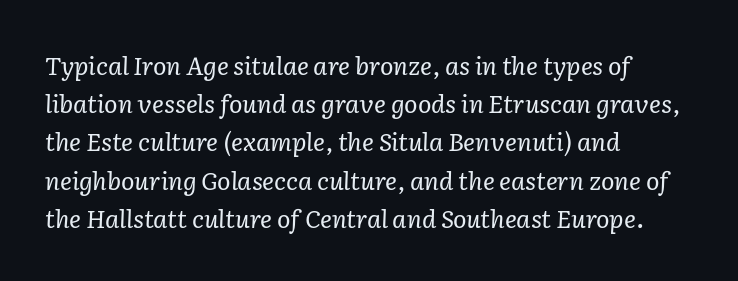
Q: Is the text bold? A: No.
Q: Is the text italic (slanted)? A: Yes, it leans right by about 2 degrees.
Q: Is the text underlined? A: No.
Q: How is the paragraph aligned? A: Left-aligned.
Q: Is the spacing between letters normal or unusually wide? A: Normal.
Q: Is the spacing between lines tight, normal or loose? A: Normal.
